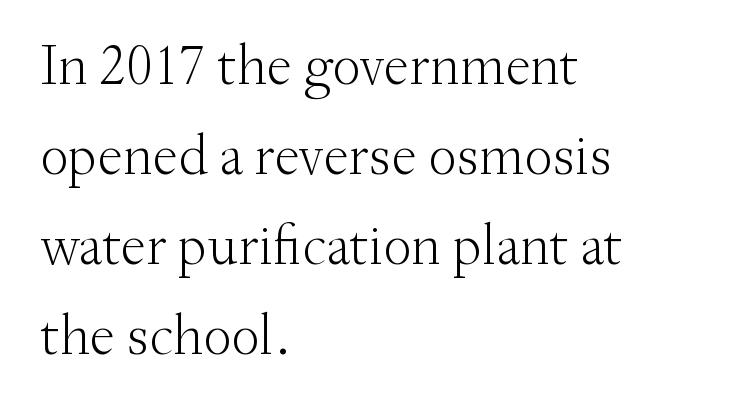
The image shows 57 px light serif type, upright; set left-aligned, normal line spacing (1.58x), normal letter spacing, not underlined; medium stroke contrast and a small x-height.
